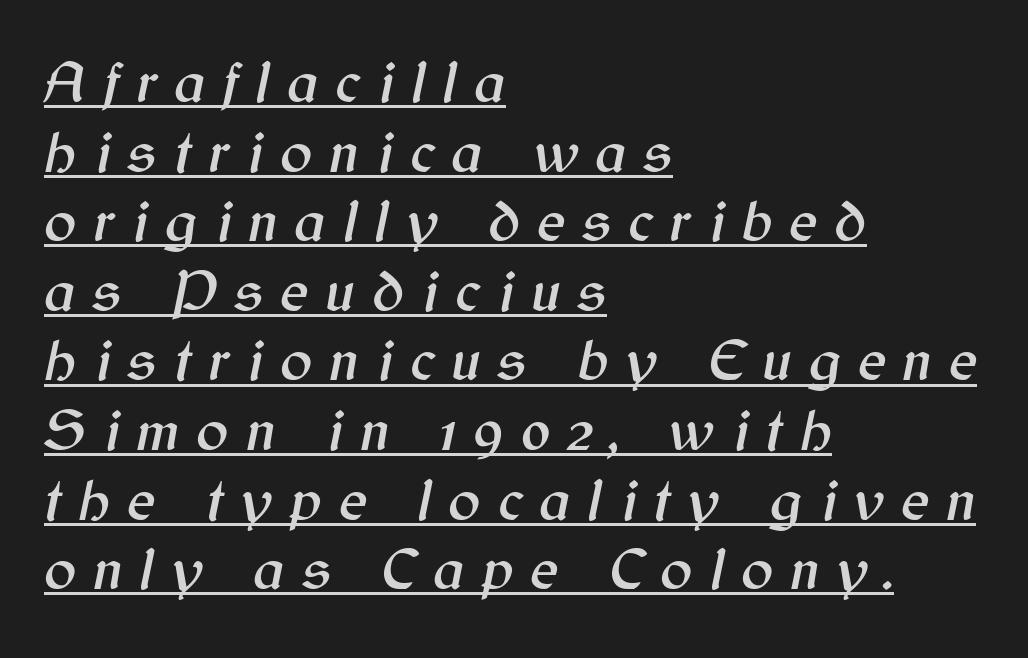
The image shows 60 px text type, italic (leaning right); set left-aligned, line spacing 1.16x, unusually wide letter spacing (+0.28 em), underlined; medium stroke contrast and a medium x-height.
